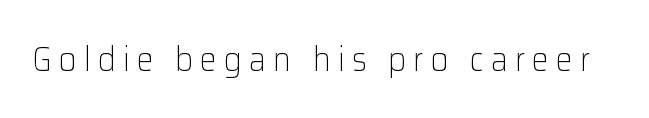
{"serif": "no", "italic": "no", "bold": "no", "weight": "light", "width": "normal", "stroke_contrast": "low", "x_height": "medium", "monospaced": "no", "underline": "no", "letter_spacing": "wide", "letter_spacing_em": 0.21, "glyph_px": 34}
